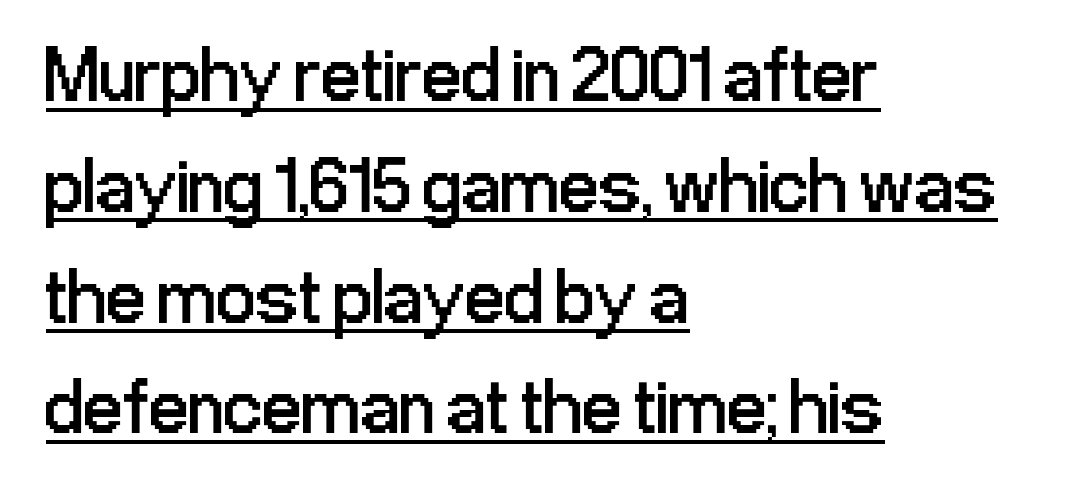
The image shows 78 px regular-weight, condensed sans-serif type, upright; set left-aligned, normal line spacing (1.42x), normal letter spacing, underlined; low stroke contrast and a medium x-height.
